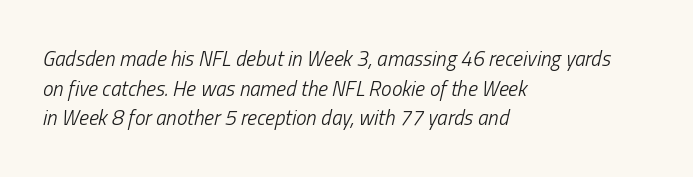
{"italic": "yes", "lean": "right", "slant_degrees": 13, "bold": "no", "underline": "no", "align": "left", "line_spacing": "normal", "line_spacing_ratio": 1.41, "letter_spacing": "normal", "letter_spacing_em": 0.0, "glyph_px": 21}
